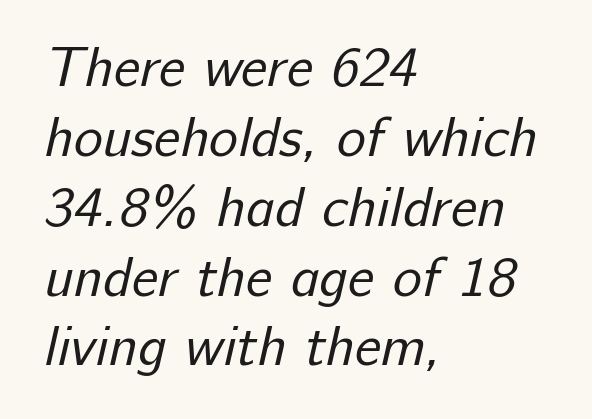
Glance below the letters and you will spot only blank space. Inter-character spacing is left at the font's built-in metrics. Horizontally, the lines are justified to the leading edge only. The weight would be labelled regular, book, light, or lighter still. Looks like regular typesetting: each glyph gets only the width it needs.
